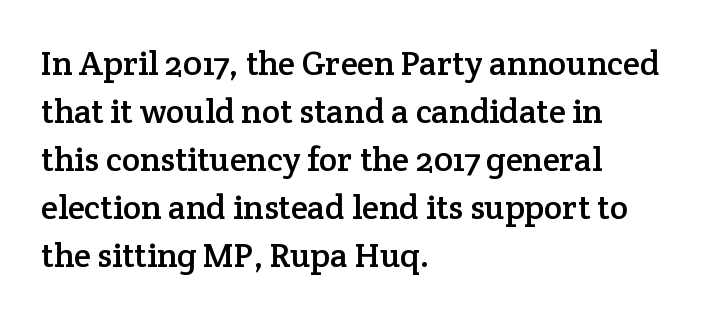
Q: Is the text italic (slanted)? A: No, it is upright.
Q: Is the typeface a serif or a sans-serif typeface? A: Serif.
Q: Is the text underlined? A: No.
Q: How is the paragraph aligned? A: Left-aligned.
Q: Is the spacing between letters normal or unusually wide? A: Normal.
Q: Is the spacing between lines tight, normal or loose? A: Normal.
Q: Width (condensed, normal, or wide)? A: Normal.
Q: Stroke contrast? A: Low.
Q: x-height? A: Medium.
Q: Monospaced? A: No.
